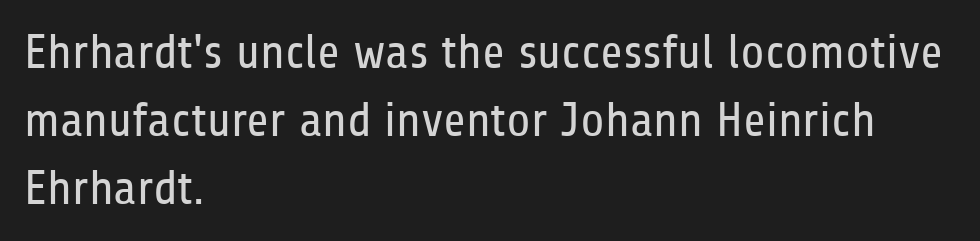
Spacing verdict: proportional, widths tailored to each character. A light-to-regular cut is what we see here. A typesetter would call this zero additional tracking. Whoever set this chose a conventional vertical rhythm.
